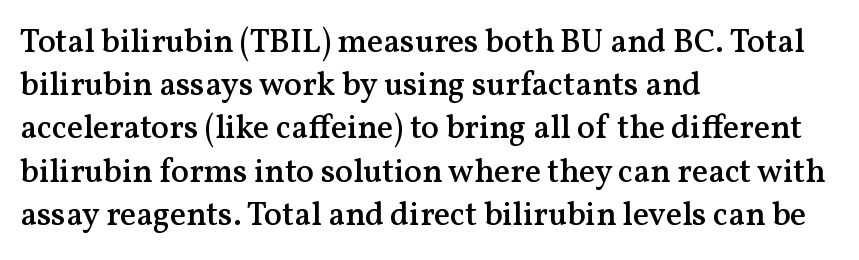
The image shows 33 px semibold serif type, upright; set left-aligned, normal line spacing (1.31x), normal letter spacing, not underlined; medium stroke contrast and a medium x-height.
